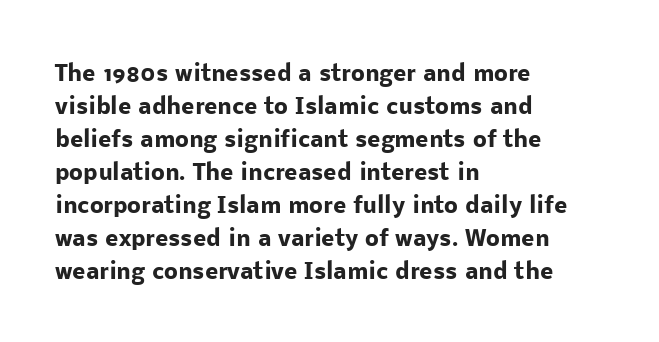
You'd pick this weight for a headline — it's a proper bold. The lettering holds an erect, upright posture throughout. Glance below the letters and you will spot only blank space. Layout note: lines flush left. Characters follow at the spacing the type designer built in. These lines sit exactly where default settings would place them.
